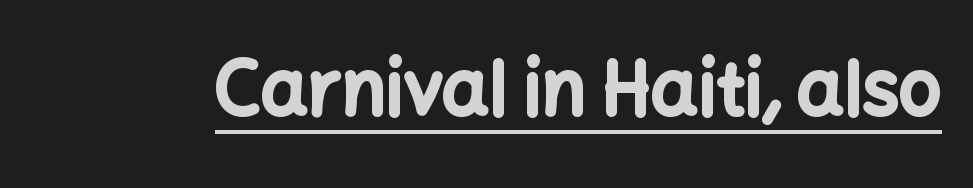
The image shows 74 px bold sans-serif type, upright; set normal letter spacing, underlined; low stroke contrast and a medium x-height.
